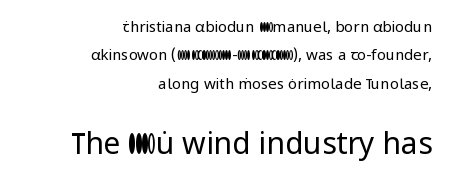
{"serif": "no", "italic": "no", "bold": "no", "weight": "regular", "width": "normal", "stroke_contrast": "low", "x_height": "medium", "monospaced": "no", "underline": "no", "align": "right", "line_spacing": "loose", "line_spacing_ratio": 1.9, "letter_spacing": "normal", "letter_spacing_em": 0.0, "larger_block": "second", "size_ratio": 2.0, "glyph_px": 30}
